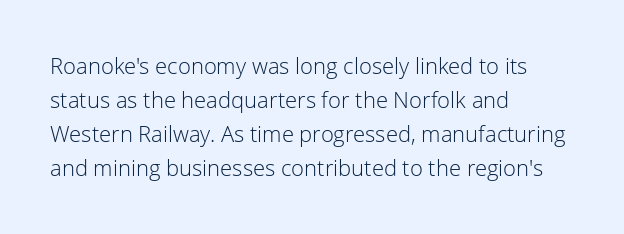
{"italic": "no", "bold": "no", "underline": "no", "align": "left", "line_spacing": "normal", "line_spacing_ratio": 1.55, "letter_spacing": "normal", "letter_spacing_em": 0.0, "glyph_px": 22}
